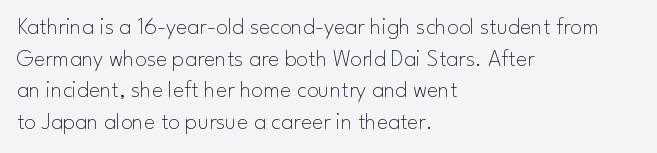
{"italic": "no", "bold": "no", "underline": "no", "align": "left", "line_spacing": "normal", "line_spacing_ratio": 1.32, "letter_spacing": "normal", "letter_spacing_em": 0.0, "glyph_px": 24}
